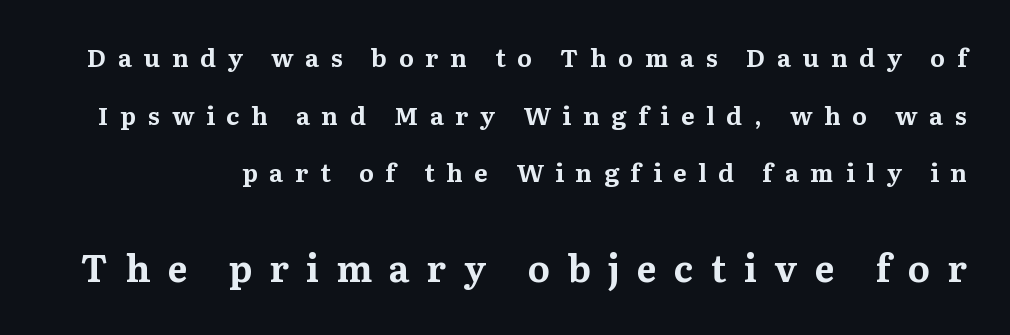
Q: Is the text bold? A: Yes.
Q: Is the text italic (slanted)? A: No, it is upright.
Q: Is the typeface a serif or a sans-serif typeface? A: Serif.
Q: Is the text underlined? A: No.
Q: Is the spacing between letters normal or unusually wide? A: Unusually wide.
Q: Is the spacing between lines tight, normal or loose? A: Loose.
Q: Which block of text is set in a larger size, the first (top) or the second (bottom)? A: The second (bottom) one.
Q: Width (condensed, normal, or wide)? A: Normal.
Q: Stroke contrast? A: Medium.
Q: x-height? A: Medium.
Q: Monospaced? A: No.
